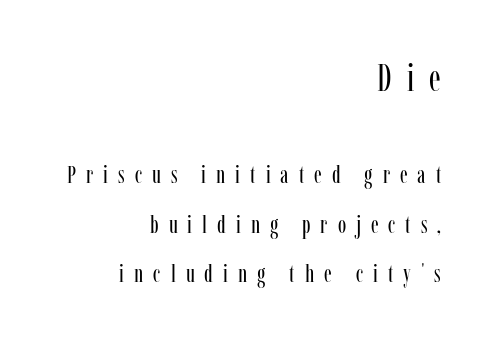
The characters are drawn with everyday or finer stroke widths. In terms of leading, this rendering errs on the spacious side. This layout puts the oversized block above and the modest block below. The passage shown has open, widely tracked lettering throughout. This sample has the flowing, uneven cadence of proportional lettering. The designer went with a serif here, giving each stem small feet.
